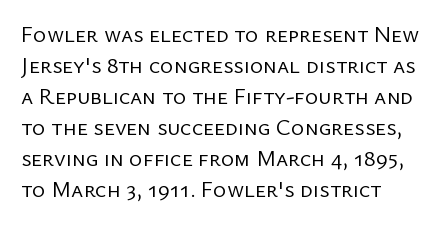
{"italic": "no", "bold": "no", "underline": "no", "align": "left", "line_spacing": "normal", "line_spacing_ratio": 1.35, "letter_spacing": "normal", "letter_spacing_em": 0.0, "glyph_px": 23}
